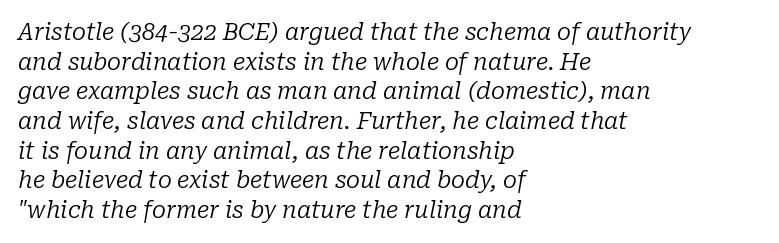
{"italic": "yes", "lean": "right", "slant_degrees": 10, "bold": "no", "underline": "no", "align": "left", "line_spacing": "normal", "line_spacing_ratio": 1.29, "letter_spacing": "normal", "letter_spacing_em": 0.0, "glyph_px": 23}
